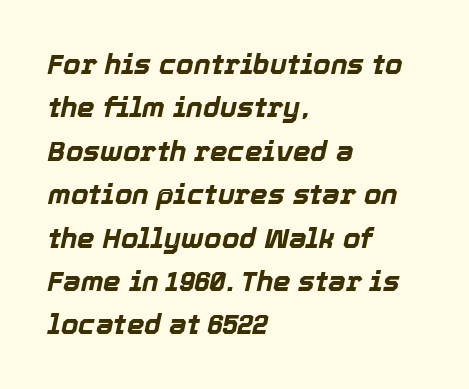
Q: Is the text bold? A: Yes.
Q: Is the text italic (slanted)? A: Yes, it leans right by about 12 degrees.
Q: Is the text underlined? A: No.
Q: How is the paragraph aligned? A: Left-aligned.
Q: Is the spacing between letters normal or unusually wide? A: Normal.
Q: Is the spacing between lines tight, normal or loose? A: Normal.
Q: Width (condensed, normal, or wide)? A: Normal.
Q: x-height? A: Medium.
Q: Monospaced? A: No.
